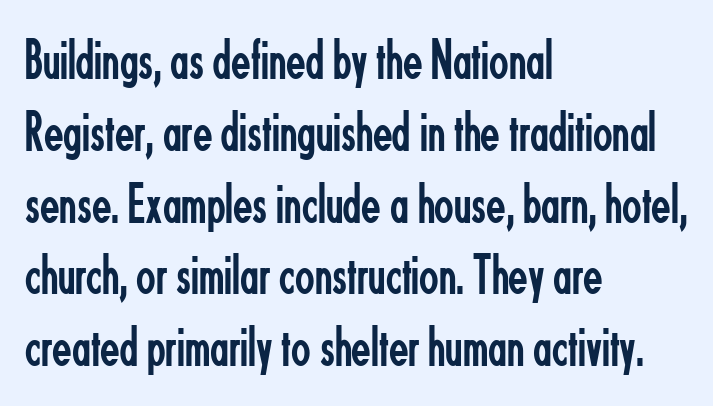
Q: Is the text bold? A: No.
Q: Is the text italic (slanted)? A: No, it is upright.
Q: Is the typeface a serif or a sans-serif typeface? A: Sans-serif.
Q: Is the text underlined? A: No.
Q: How is the paragraph aligned? A: Left-aligned.
Q: Is the spacing between letters normal or unusually wide? A: Normal.
Q: Is the spacing between lines tight, normal or loose? A: Normal.
Q: Width (condensed, normal, or wide)? A: Condensed.
Q: Stroke contrast? A: Low.
Q: x-height? A: Small.
Q: Monospaced? A: No.
